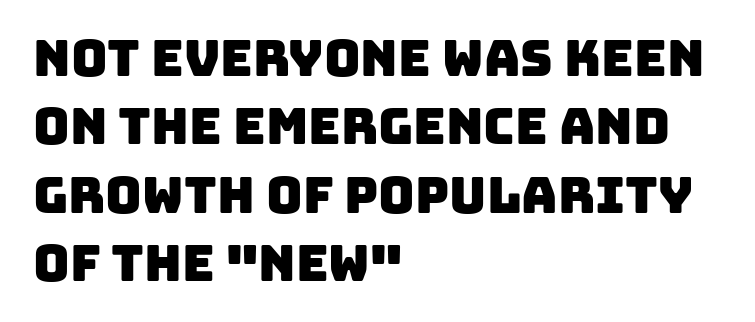
The image shows 50 px sans-serif type; set left-aligned, normal line spacing (1.37x), normal letter spacing, not underlined; low stroke contrast and a large x-height.
